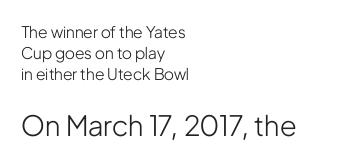
The image shows 28 px light, condensed sans-serif type, upright; set left-aligned, normal line spacing (1.31x), normal letter spacing, not underlined; the second (bottom) block is 1.75x larger; low stroke contrast and a medium x-height.
